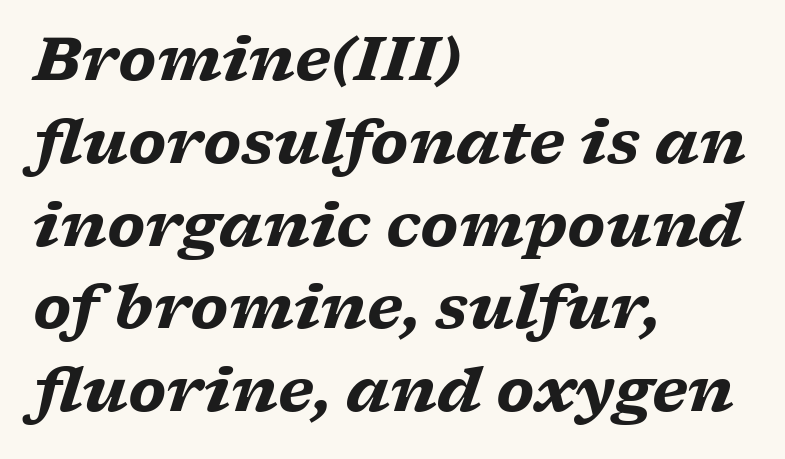
Q: Is the text bold? A: Yes.
Q: Is the text italic (slanted)? A: Yes, it leans right by about 17 degrees.
Q: Is the typeface a serif or a sans-serif typeface? A: Serif.
Q: Is the text underlined? A: No.
Q: How is the paragraph aligned? A: Left-aligned.
Q: Is the spacing between letters normal or unusually wide? A: Normal.
Q: Is the spacing between lines tight, normal or loose? A: Normal.
Q: Width (condensed, normal, or wide)? A: Wide.
Q: Stroke contrast? A: Low.
Q: x-height? A: Medium.
Q: Monospaced? A: No.
